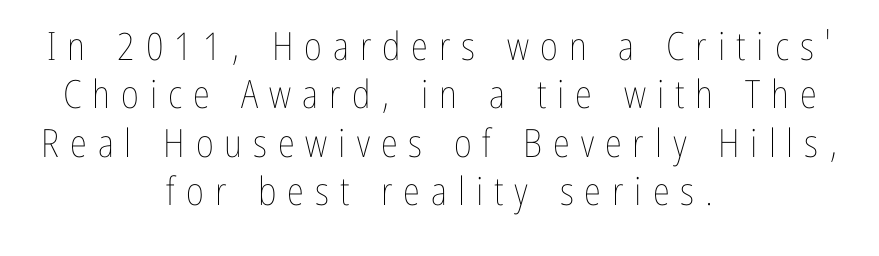
Q: Is the text bold? A: No.
Q: Is the text italic (slanted)? A: No, it is upright.
Q: Is the text underlined? A: No.
Q: How is the paragraph aligned? A: Centered.
Q: Is the spacing between letters normal or unusually wide? A: Unusually wide.
Q: Width (condensed, normal, or wide)? A: Condensed.
Q: Stroke contrast? A: Low.
Q: x-height? A: Medium.
Q: Monospaced? A: No.
